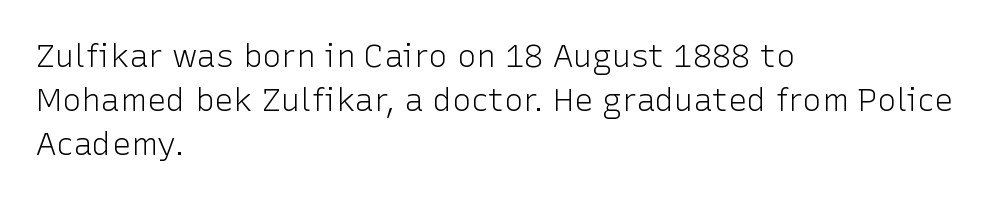
Q: Is the text bold? A: No.
Q: Is the text italic (slanted)? A: No, it is upright.
Q: Is the typeface a serif or a sans-serif typeface? A: Sans-serif.
Q: Is the text underlined? A: No.
Q: How is the paragraph aligned? A: Left-aligned.
Q: Is the spacing between letters normal or unusually wide? A: Normal.
Q: Is the spacing between lines tight, normal or loose? A: Normal.
Q: Width (condensed, normal, or wide)? A: Normal.
Q: Stroke contrast? A: Low.
Q: x-height? A: Medium.
Q: Monospaced? A: No.
